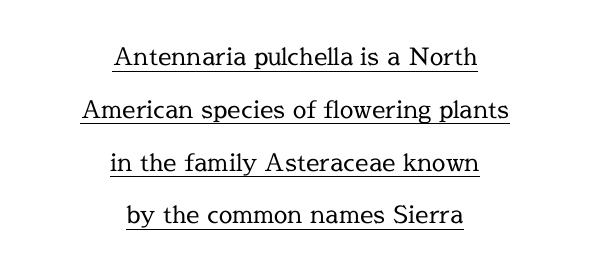
Descenders here cross a horizontal rule under the line. The passage shown is not bold in any degree. These lines stand farther apart than default settings would place them. This is roman type, the default non-slanted kind.
